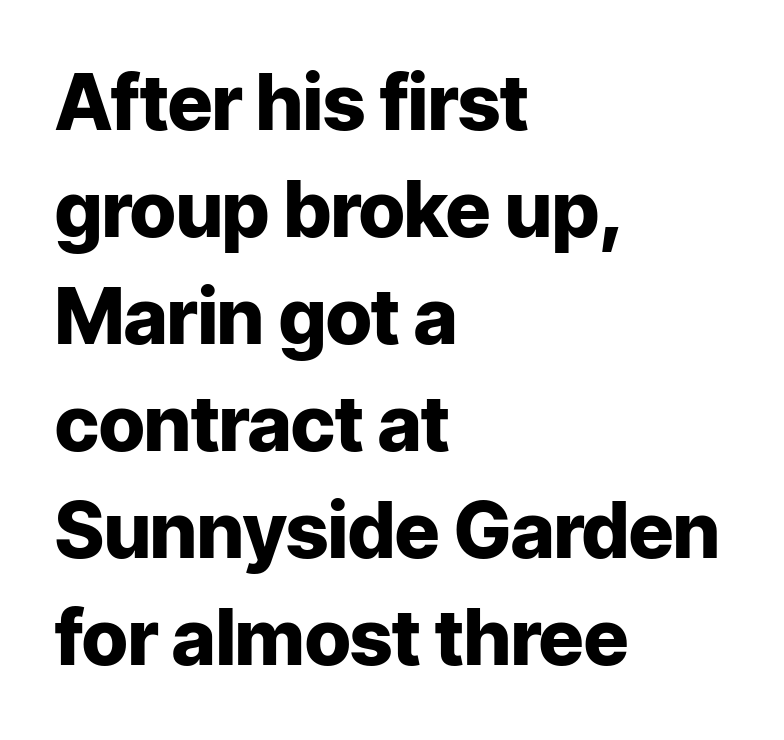
{"serif": "no", "italic": "no", "bold": "yes", "weight": "heavy", "width": "normal", "stroke_contrast": "low", "x_height": "medium", "monospaced": "no", "underline": "no", "align": "left", "line_spacing": "normal", "line_spacing_ratio": 1.39, "letter_spacing": "normal", "letter_spacing_em": 0.0, "glyph_px": 77}
